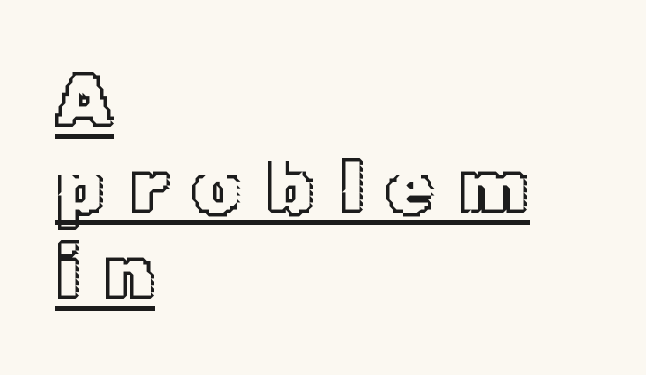
{"italic": "no", "width": "normal", "x_height": "medium", "monospaced": "no", "underline": "yes", "align": "left", "line_spacing": "tight", "line_spacing_ratio": 1.12, "letter_spacing": "wide", "letter_spacing_em": 0.3, "glyph_px": 77}
